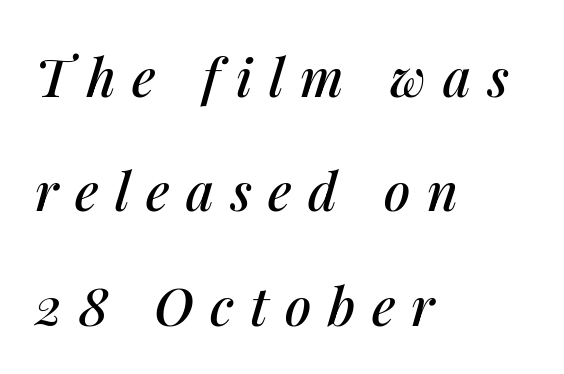
Bare-footed words on every line. These lines stack with their left ends in a neat column. Posture: slanted. Baseline-to-baseline distance is far greater than the letter height. The passage shown is typed in a proportional face where columns would drift.
